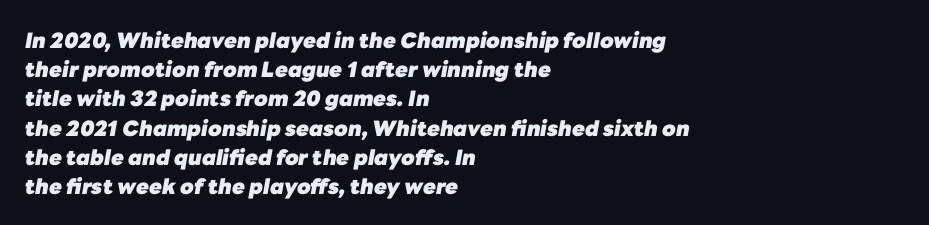
Q: Is the text bold? A: Yes.
Q: Is the text italic (slanted)? A: Yes, it leans right by about 10 degrees.
Q: Is the text underlined? A: No.
Q: How is the paragraph aligned? A: Left-aligned.
Q: Is the spacing between letters normal or unusually wide? A: Normal.
Q: Is the spacing between lines tight, normal or loose? A: Normal.
